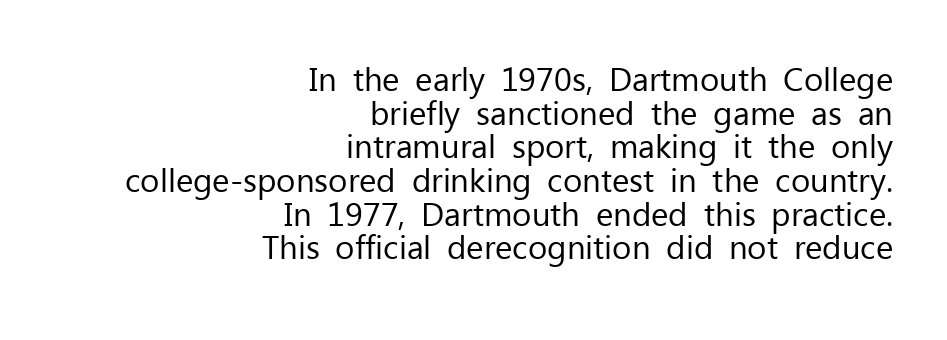
The letters advance in unequal steps, a hallmark of proportional type. Glance below the letters and you will spot only blank space. Notice how the passage keeps a crisp vertical edge on the right only. Horizontal bands of white between lines are thin slivers. Weight: not bold — regular or lighter. Between one letter and the next there's only the usual sliver of space.
